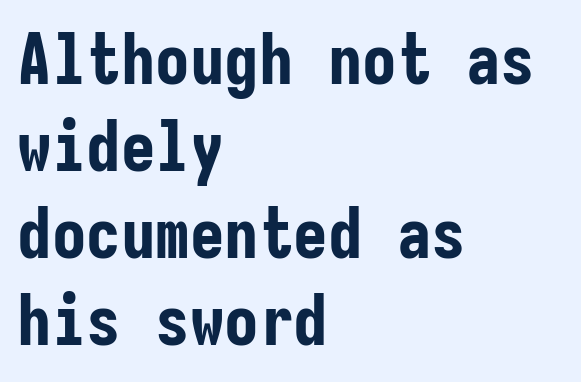
Q: Is the text bold? A: Yes.
Q: Is the text italic (slanted)? A: No, it is upright.
Q: Is the typeface a serif or a sans-serif typeface? A: Sans-serif.
Q: Is the text underlined? A: No.
Q: How is the paragraph aligned? A: Left-aligned.
Q: Is the spacing between letters normal or unusually wide? A: Normal.
Q: Is the spacing between lines tight, normal or loose? A: Normal.
Q: Width (condensed, normal, or wide)? A: Condensed.
Q: Stroke contrast? A: Low.
Q: x-height? A: Medium.
Q: Monospaced? A: Yes.
